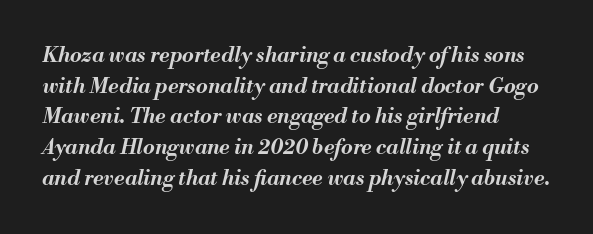
{"italic": "yes", "lean": "right", "slant_degrees": 13, "bold": "yes", "underline": "no", "align": "left", "line_spacing": "normal", "line_spacing_ratio": 1.46, "letter_spacing": "normal", "letter_spacing_em": 0.0, "glyph_px": 21}
